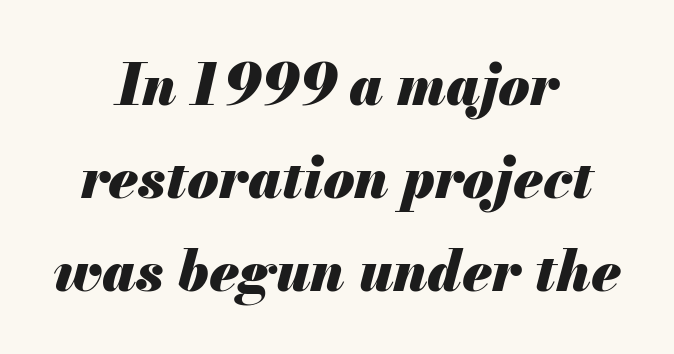
The image shows 57 px heavy type, italic (leaning right); set centered, normal line spacing (1.63x), normal letter spacing, not underlined; medium stroke contrast and a small x-height.
